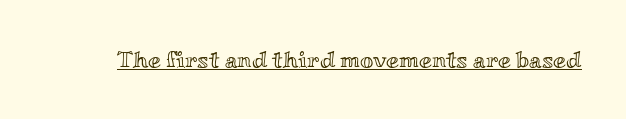
Q: Is the text italic (slanted)? A: No, it is upright.
Q: Is the text underlined? A: Yes.
Q: Is the spacing between letters normal or unusually wide? A: Normal.
